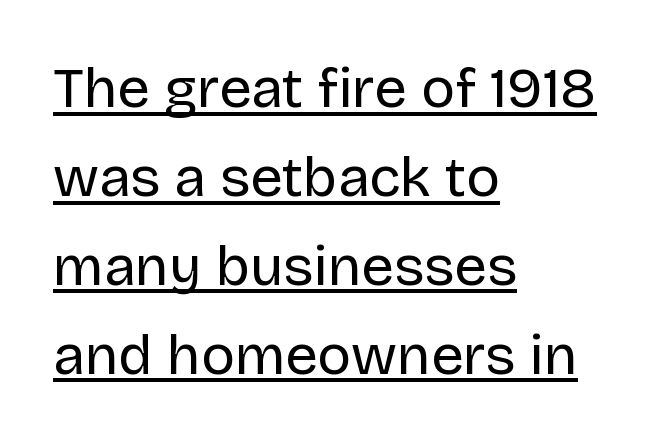
Q: Is the text bold? A: No.
Q: Is the text italic (slanted)? A: No, it is upright.
Q: Is the typeface a serif or a sans-serif typeface? A: Sans-serif.
Q: Is the text underlined? A: Yes.
Q: How is the paragraph aligned? A: Left-aligned.
Q: Is the spacing between letters normal or unusually wide? A: Normal.
Q: Is the spacing between lines tight, normal or loose? A: Normal.
Q: Width (condensed, normal, or wide)? A: Normal.
Q: Stroke contrast? A: Low.
Q: x-height? A: Large.
Q: Monospaced? A: No.
